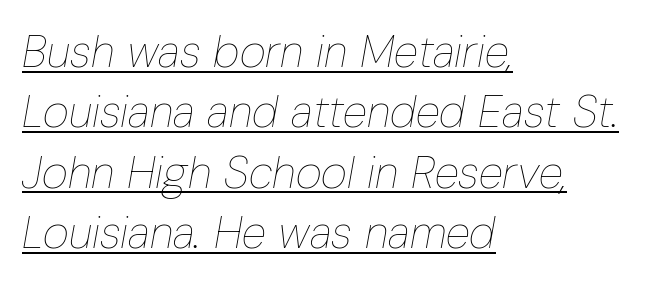
The image shows 45 px thin, condensed type, italic (leaning right); set left-aligned, normal line spacing (1.34x), normal letter spacing, underlined; low stroke contrast and a medium x-height.
